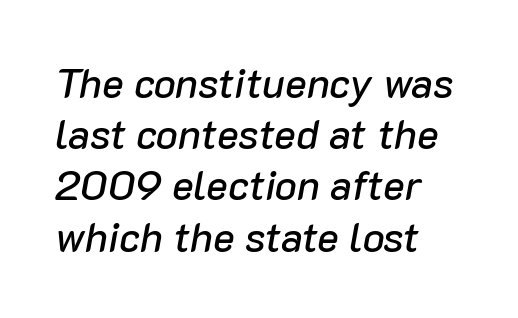
{"italic": "yes", "lean": "right", "slant_degrees": 10, "width": "normal", "stroke_contrast": "low", "x_height": "medium", "monospaced": "no", "underline": "no", "align": "left", "line_spacing": "normal", "line_spacing_ratio": 1.25, "letter_spacing": "normal", "letter_spacing_em": 0.0, "glyph_px": 41}
